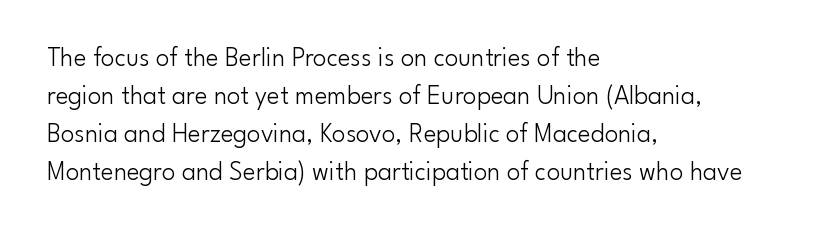
Q: Is the text bold? A: No.
Q: Is the text italic (slanted)? A: No, it is upright.
Q: Is the text underlined? A: No.
Q: How is the paragraph aligned? A: Left-aligned.
Q: Is the spacing between letters normal or unusually wide? A: Normal.
Q: Is the spacing between lines tight, normal or loose? A: Normal.
